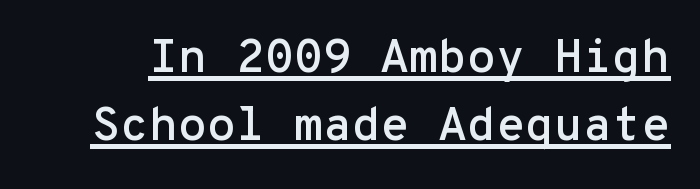
The image shows 47 px sans-serif type, upright, monospaced; set normal line spacing (1.45x), normal letter spacing, underlined; low stroke contrast and a medium x-height.
